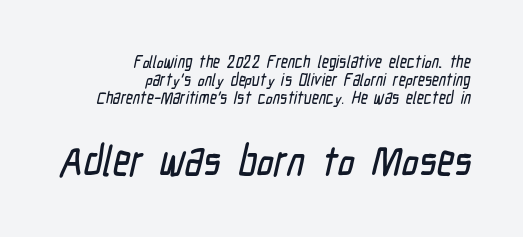
Q: Is the typeface a serif or a sans-serif typeface? A: Sans-serif.
Q: Is the text underlined? A: No.
Q: How is the paragraph aligned? A: Right-aligned.
Q: Is the spacing between letters normal or unusually wide? A: Normal.
Q: Is the spacing between lines tight, normal or loose? A: Tight.
Q: Which block of text is set in a larger size, the first (top) or the second (bottom)? A: The second (bottom) one.
Q: Width (condensed, normal, or wide)? A: Condensed.
Q: Stroke contrast? A: Low.
Q: x-height? A: Medium.
Q: Monospaced? A: No.
